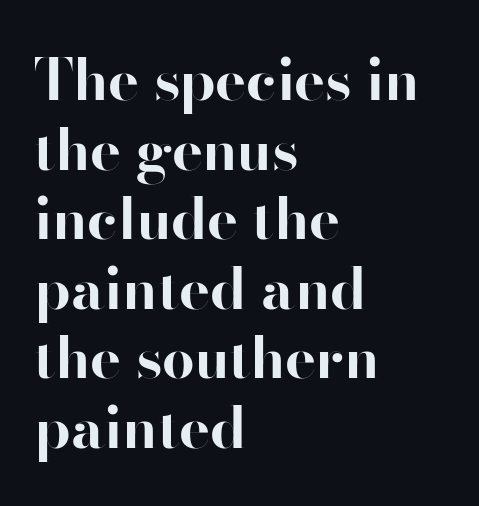
Honestly, there is no underline to notice here at all. The letters are bold, with thick, heavy strokes. Spacing verdict: proportional, widths tailored to each character. Unlike a traditional serif, this face leaves its strokes unadorned. Typeset ragged right — the left edge is the straight one.
